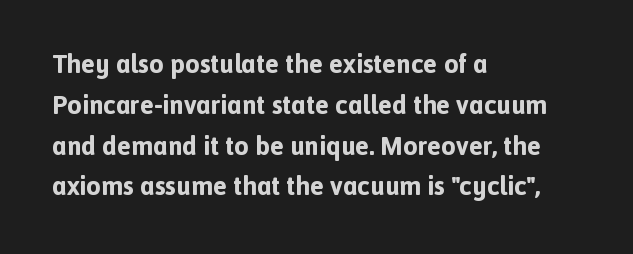
A dark, heavy texture on the line: the type is bold. Characters follow at the spacing the type designer built in. The designer left line spacing at the default. Unmarked baselines from the first word to the last. Posture: vertical.
